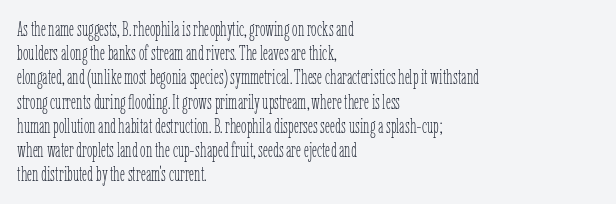
Tall strokes in this sample are plumb rather than angled. Decoration check: the copy has no underline. Words appear dense and cohesive because spacing is normal. The typesetter chose a ragged-right arrangement here.
